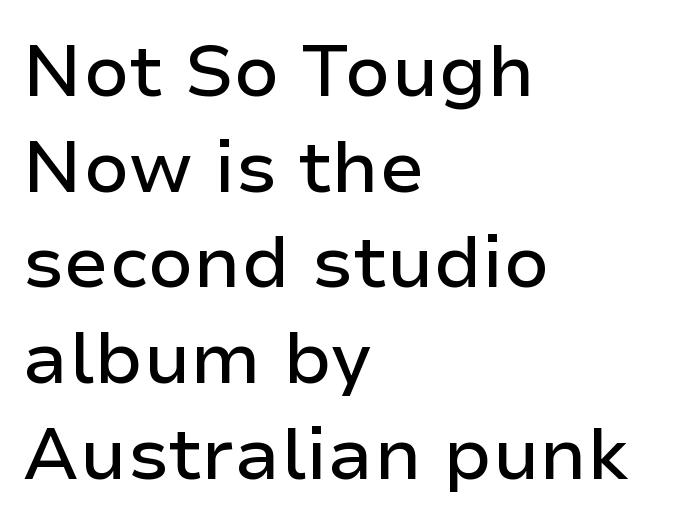
The image shows 73 px sans-serif type, upright; set left-aligned, normal line spacing (1.31x), normal letter spacing, not underlined; low stroke contrast and a medium x-height.
